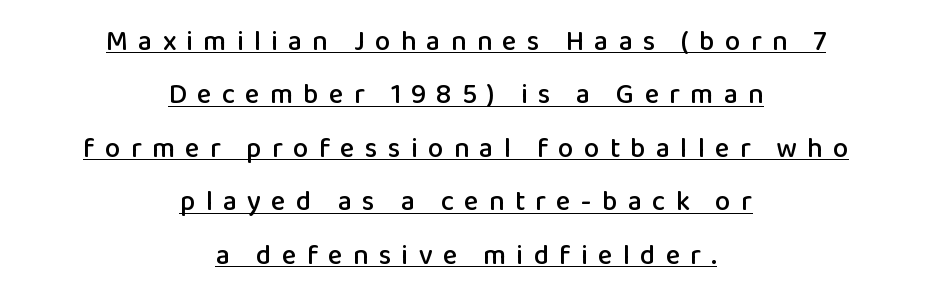
Q: Is the text italic (slanted)? A: No, it is upright.
Q: Is the typeface a serif or a sans-serif typeface? A: Sans-serif.
Q: Is the text underlined? A: Yes.
Q: How is the paragraph aligned? A: Centered.
Q: Is the spacing between letters normal or unusually wide? A: Unusually wide.
Q: Is the spacing between lines tight, normal or loose? A: Loose.
Q: Width (condensed, normal, or wide)? A: Normal.
Q: Stroke contrast? A: Low.
Q: x-height? A: Medium.
Q: Monospaced? A: No.
